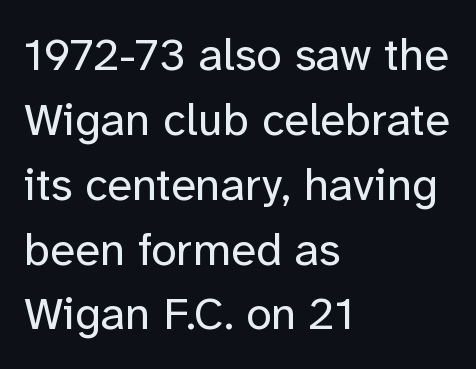
Q: Is the text bold? A: No.
Q: Is the text italic (slanted)? A: No, it is upright.
Q: Is the typeface a serif or a sans-serif typeface? A: Sans-serif.
Q: Is the text underlined? A: No.
Q: How is the paragraph aligned? A: Left-aligned.
Q: Is the spacing between letters normal or unusually wide? A: Normal.
Q: Is the spacing between lines tight, normal or loose? A: Normal.
Q: Width (condensed, normal, or wide)? A: Normal.
Q: Stroke contrast? A: Low.
Q: x-height? A: Medium.
Q: Monospaced? A: No.
